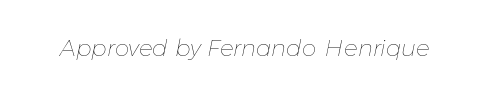
The image shows 23 px text type, italic (leaning right); set normal letter spacing, not underlined.
